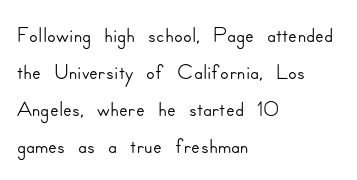
{"serif": "no", "italic": "no", "width": "normal", "stroke_contrast": "low", "x_height": "small", "monospaced": "no", "underline": "no", "align": "left", "line_spacing_ratio": 1.16, "letter_spacing": "normal", "letter_spacing_em": 0.0, "glyph_px": 32}
